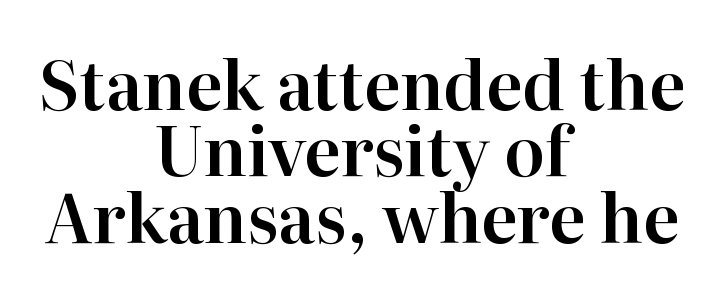
Q: Is the text italic (slanted)? A: No, it is upright.
Q: Is the typeface a serif or a sans-serif typeface? A: Serif.
Q: Is the text underlined? A: No.
Q: How is the paragraph aligned? A: Centered.
Q: Is the spacing between letters normal or unusually wide? A: Normal.
Q: Is the spacing between lines tight, normal or loose? A: Tight.
Q: Width (condensed, normal, or wide)? A: Normal.
Q: Stroke contrast? A: High.
Q: x-height? A: Medium.
Q: Monospaced? A: No.
